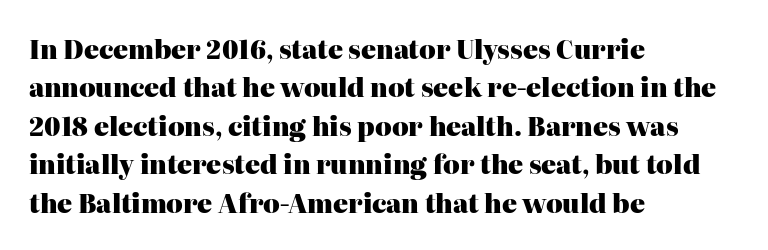
The image shows 25 px bold type, upright; set left-aligned, normal line spacing (1.54x), normal letter spacing, not underlined.
